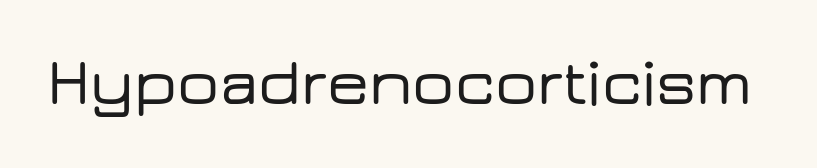
{"serif": "no", "italic": "no", "width": "wide", "stroke_contrast": "low", "x_height": "medium", "monospaced": "no", "underline": "no", "letter_spacing": "normal", "letter_spacing_em": 0.0, "glyph_px": 66}
